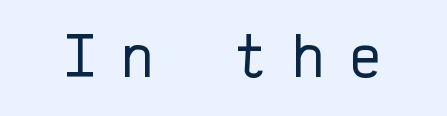
The image shows 63 px regular-weight sans-serif type, upright, monospaced; set unusually wide letter spacing (+0.38 em), not underlined; low stroke contrast and a medium x-height.
